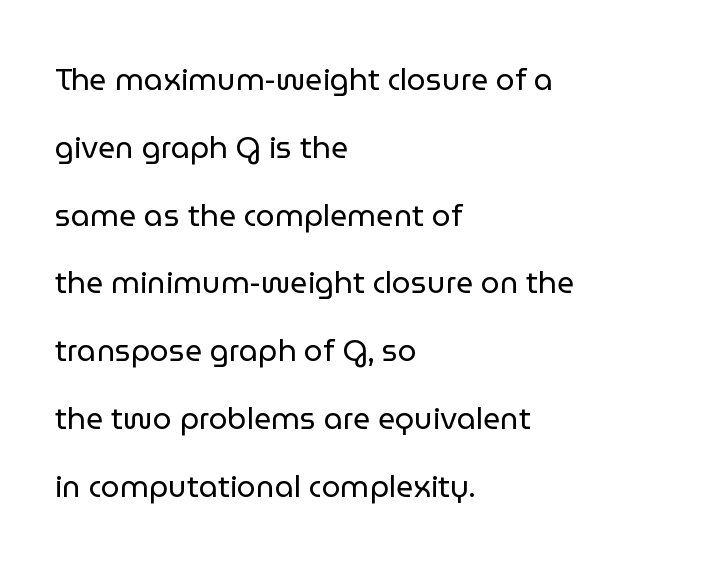
Q: Is the text bold? A: No.
Q: Is the text italic (slanted)? A: No, it is upright.
Q: Is the typeface a serif or a sans-serif typeface? A: Sans-serif.
Q: Is the text underlined? A: No.
Q: How is the paragraph aligned? A: Left-aligned.
Q: Is the spacing between letters normal or unusually wide? A: Normal.
Q: Is the spacing between lines tight, normal or loose? A: Loose.
Q: Width (condensed, normal, or wide)? A: Normal.
Q: Stroke contrast? A: Low.
Q: x-height? A: Medium.
Q: Monospaced? A: No.
